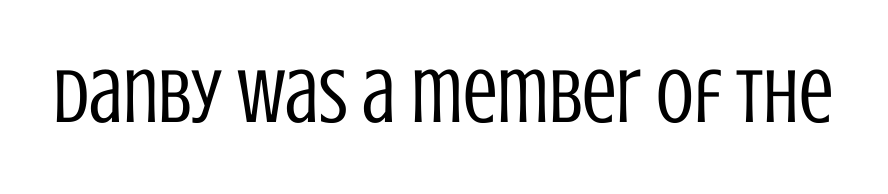
Tall strokes in this sample are plumb rather than angled. The foot of each line stays bare and open. The tracking reads as untouched default to a designer's eye. Bold? No — there's no thickening of the strokes. Looks like regular typesetting: each glyph gets only the width it needs.
